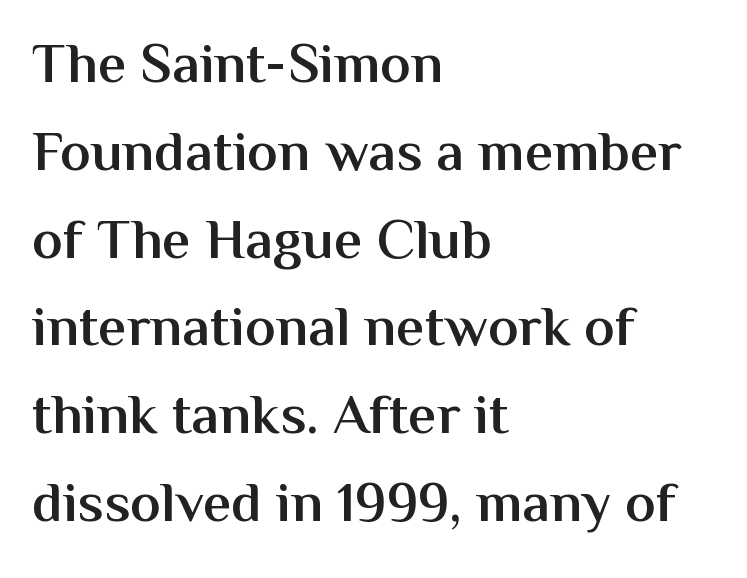
{"serif": "no", "italic": "no", "bold": "semi", "weight": "semibold", "width": "normal", "stroke_contrast": "medium", "x_height": "medium", "monospaced": "no", "underline": "no", "align": "left", "line_spacing": "normal", "line_spacing_ratio": 1.54, "letter_spacing": "normal", "letter_spacing_em": 0.0, "glyph_px": 57}
